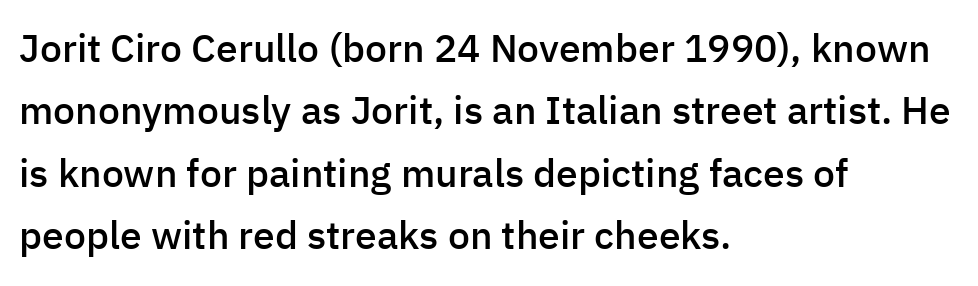
Look at the stroke-to-counter ratio: somewhat heavy, a semibold. Each new line begins a customary step beneath the previous one. This sample has the flowing, uneven cadence of proportional lettering. The strip under each line holds only bare page. Horizontally, the lines are justified to the leading edge only.
